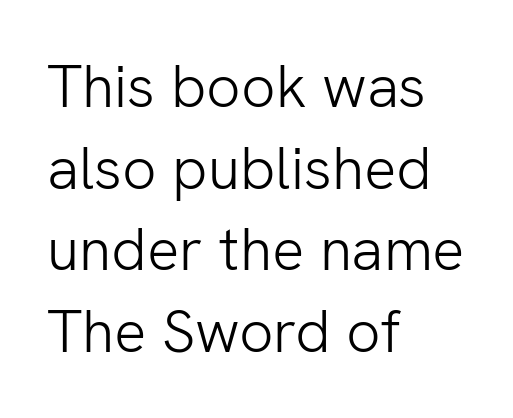
{"serif": "no", "italic": "no", "bold": "no", "weight": "light", "width": "normal", "stroke_contrast": "low", "x_height": "medium", "monospaced": "no", "underline": "no", "align": "left", "line_spacing": "normal", "line_spacing_ratio": 1.36, "letter_spacing": "normal", "letter_spacing_em": 0.0, "glyph_px": 60}
